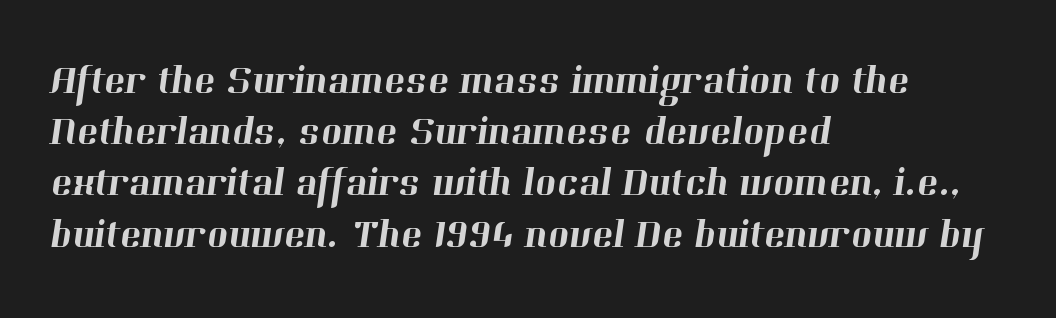
{"serif": "yes", "width": "normal", "stroke_contrast": "high", "x_height": "medium", "monospaced": "no", "underline": "no", "align": "left", "line_spacing": "normal", "line_spacing_ratio": 1.28, "letter_spacing": "normal", "letter_spacing_em": 0.0, "glyph_px": 40}
